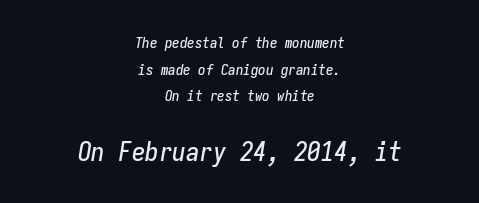
Q: Is the text italic (slanted)? A: Yes, it leans right by about 9 degrees.
Q: Is the text underlined? A: No.
Q: How is the paragraph aligned? A: Centered.
Q: Is the spacing between letters normal or unusually wide? A: Normal.
Q: Which block of text is set in a larger size, the first (top) or the second (bottom)? A: The second (bottom) one.
